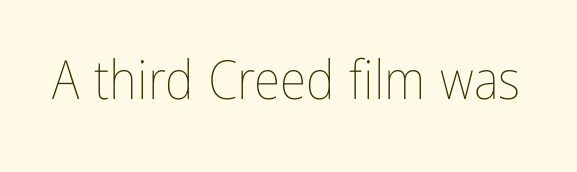
{"italic": "no", "bold": "no", "weight": "thin", "width": "condensed", "stroke_contrast": "low", "x_height": "medium", "monospaced": "no", "underline": "no", "letter_spacing": "normal", "letter_spacing_em": 0.0, "glyph_px": 54}
